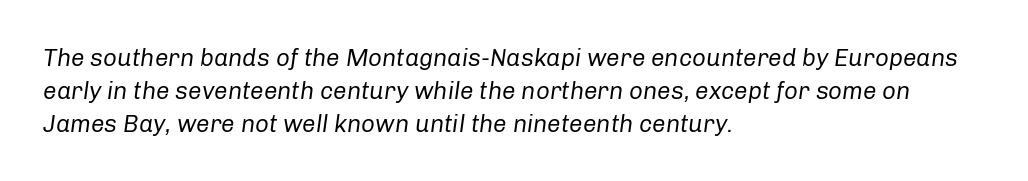
The image shows 24 px text type, italic (leaning right); set left-aligned, normal line spacing (1.37x), normal letter spacing, not underlined.
